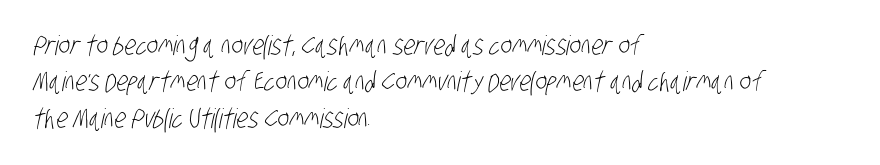
{"bold": "no", "underline": "no", "align": "left", "line_spacing": "normal", "line_spacing_ratio": 1.35, "letter_spacing": "normal", "letter_spacing_em": 0.0, "glyph_px": 27}
